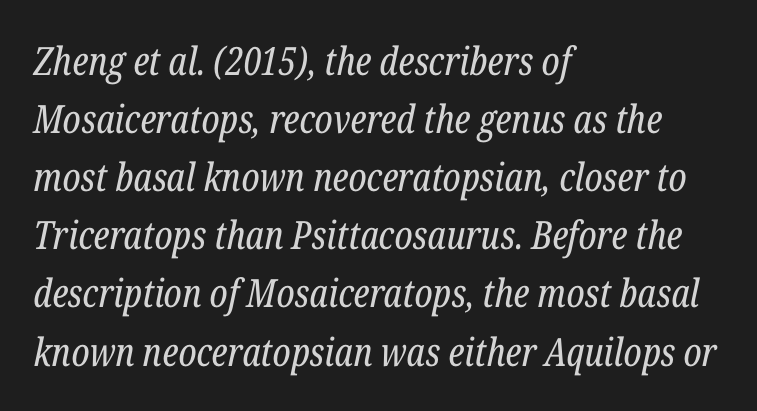
The image shows 39 px regular-weight, condensed serif type, italic (leaning right); set left-aligned, normal line spacing (1.49x), normal letter spacing, not underlined; low stroke contrast and a medium x-height.
